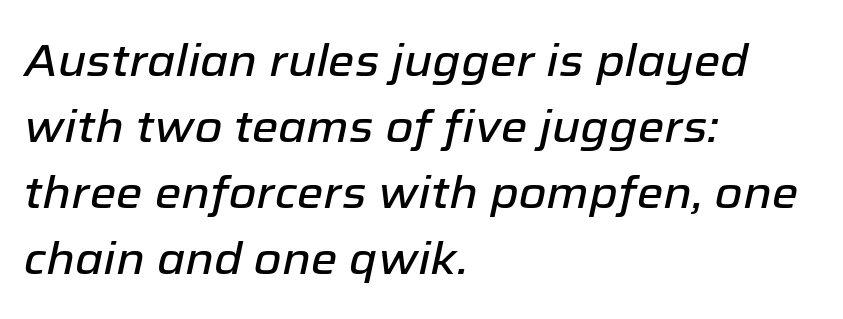
{"italic": "yes", "lean": "right", "slant_degrees": 12, "width": "normal", "stroke_contrast": "low", "x_height": "medium", "monospaced": "no", "underline": "no", "align": "left", "line_spacing": "normal", "line_spacing_ratio": 1.47, "letter_spacing": "normal", "letter_spacing_em": 0.0, "glyph_px": 45}
